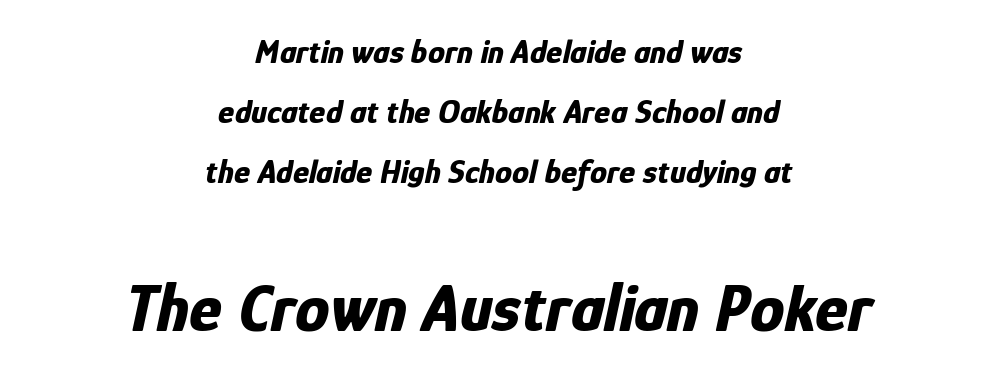
{"italic": "yes", "lean": "right", "slant_degrees": 12, "bold": "yes", "weight": "bold", "width": "condensed", "stroke_contrast": "low", "x_height": "medium", "monospaced": "no", "underline": "no", "align": "center", "line_spacing_ratio": 1.77, "letter_spacing": "normal", "letter_spacing_em": 0.0, "larger_block": "second", "size_ratio": 2.03, "glyph_px": 69}
